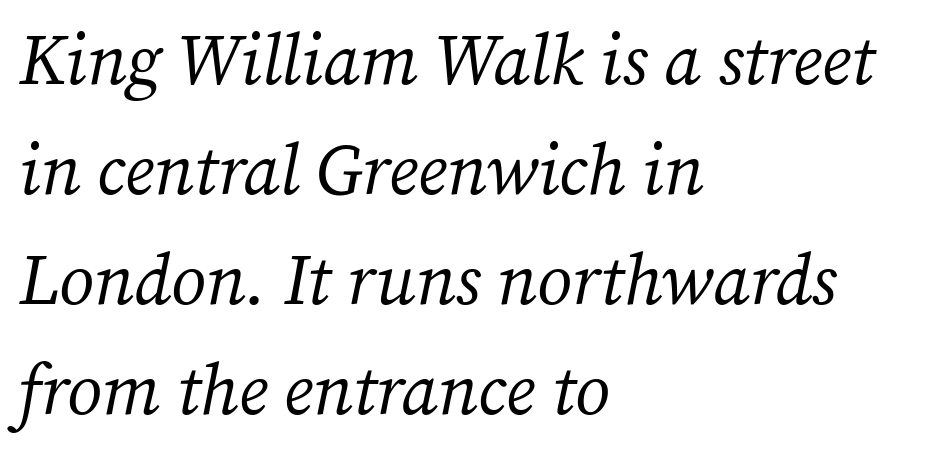
{"serif": "yes", "italic": "yes", "lean": "right", "slant_degrees": 12, "bold": "no", "weight": "regular", "width": "normal", "stroke_contrast": "medium", "x_height": "medium", "monospaced": "no", "underline": "no", "align": "left", "line_spacing": "normal", "line_spacing_ratio": 1.55, "letter_spacing": "normal", "letter_spacing_em": 0.0, "glyph_px": 71}
